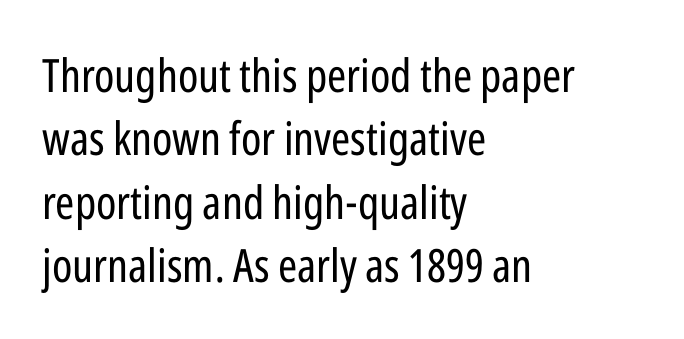
{"serif": "no", "italic": "no", "bold": "no", "weight": "regular", "width": "condensed", "stroke_contrast": "low", "x_height": "medium", "monospaced": "no", "underline": "no", "align": "left", "line_spacing": "normal", "line_spacing_ratio": 1.38, "letter_spacing": "normal", "letter_spacing_em": 0.0, "glyph_px": 46}
